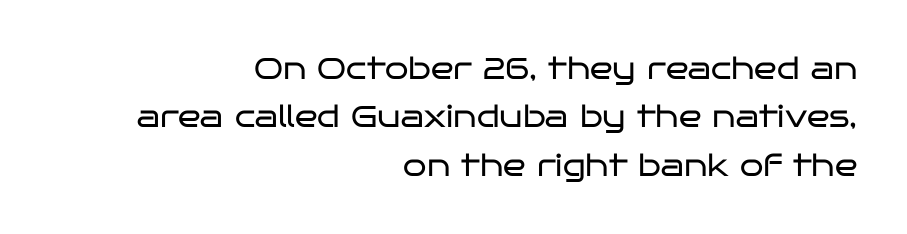
{"serif": "no", "italic": "no", "bold": "no", "weight": "regular", "width": "wide", "stroke_contrast": "low", "x_height": "large", "monospaced": "no", "underline": "no", "align": "right", "line_spacing": "normal", "line_spacing_ratio": 1.61, "letter_spacing": "normal", "letter_spacing_em": 0.0, "glyph_px": 30}
